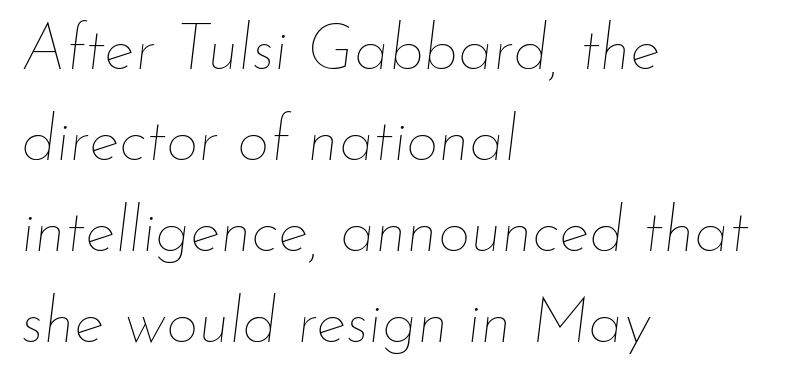
{"italic": "yes", "lean": "right", "slant_degrees": 7, "bold": "no", "weight": "thin", "width": "normal", "stroke_contrast": "low", "x_height": "small", "monospaced": "no", "underline": "no", "align": "left", "line_spacing": "normal", "line_spacing_ratio": 1.42, "letter_spacing": "normal", "letter_spacing_em": 0.0, "glyph_px": 64}
